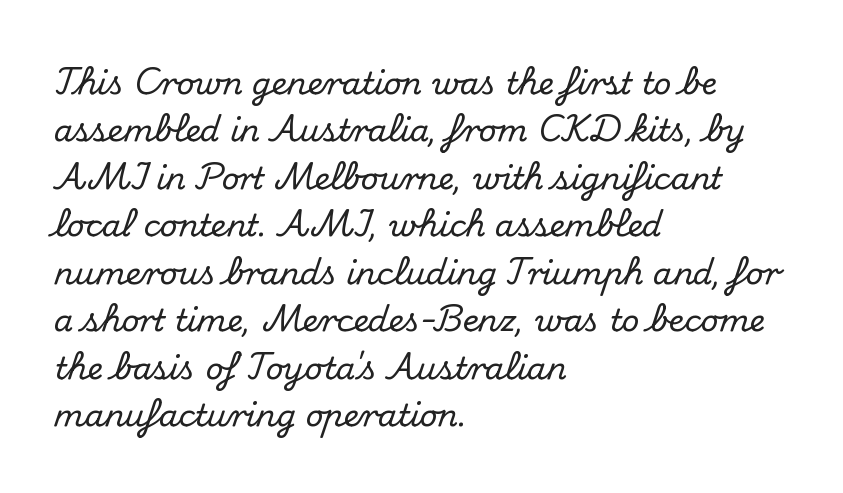
Q: Is the text italic (slanted)? A: Yes.
Q: Is the typeface a serif or a sans-serif typeface? A: Serif.
Q: Is the text underlined? A: No.
Q: How is the paragraph aligned? A: Left-aligned.
Q: Is the spacing between letters normal or unusually wide? A: Normal.
Q: Is the spacing between lines tight, normal or loose? A: Normal.
Q: Width (condensed, normal, or wide)? A: Normal.
Q: Stroke contrast? A: Medium.
Q: x-height? A: Small.
Q: Monospaced? A: No.
